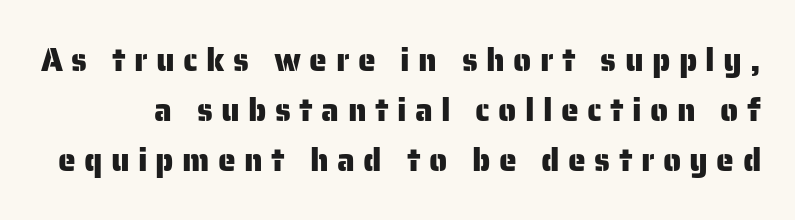
The image shows 32 px sans-serif type, upright; set normal line spacing (1.56x), unusually wide letter spacing (+0.26 em), not underlined; low stroke contrast and a medium x-height.
